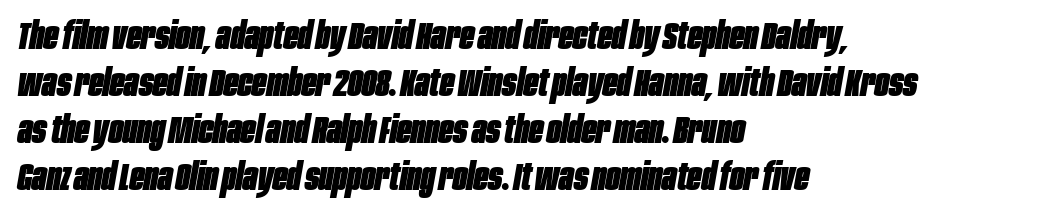
{"italic": "yes", "lean": "right", "slant_degrees": 10, "bold": "yes", "weight": "heavy", "width": "condensed", "stroke_contrast": "low", "x_height": "large", "monospaced": "no", "underline": "no", "align": "left", "line_spacing_ratio": 1.24, "letter_spacing": "normal", "letter_spacing_em": 0.0, "glyph_px": 38}
